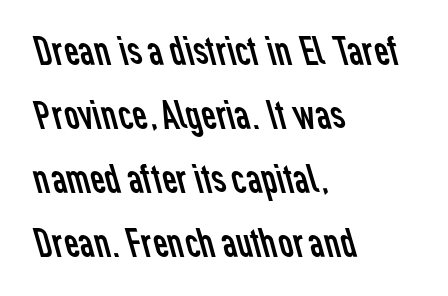
Heaviness? Minimal to ordinary, like unemphasized prose. No extra tracking has been applied to these lines. Unlike a traditional serif, this face leaves its strokes unadorned. You could not count columns in this text — the font is proportionally spaced. The zone under the glyphs is completely vacant.
